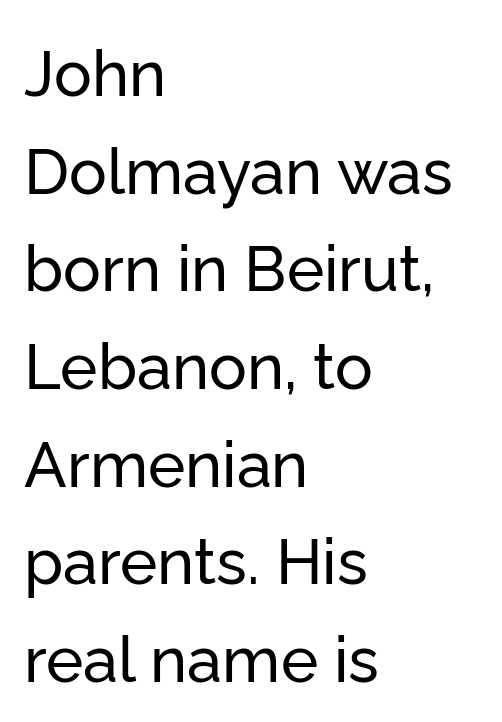
The gaps between neighbouring characters are ordinary and unremarkable. This is sans-serif lettering, the kind often seen on screens and signage. Notice how the stems are strictly vertical — no italics here. These lines are rendered in a variable-pitch font.
